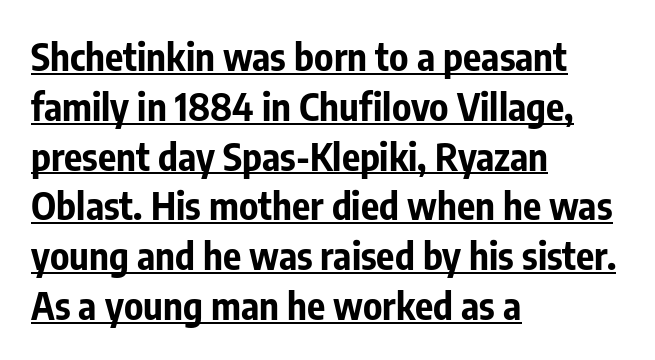
The image shows 38 px bold, condensed sans-serif type, upright; set left-aligned, normal line spacing (1.31x), normal letter spacing, underlined; low stroke contrast and a medium x-height.
